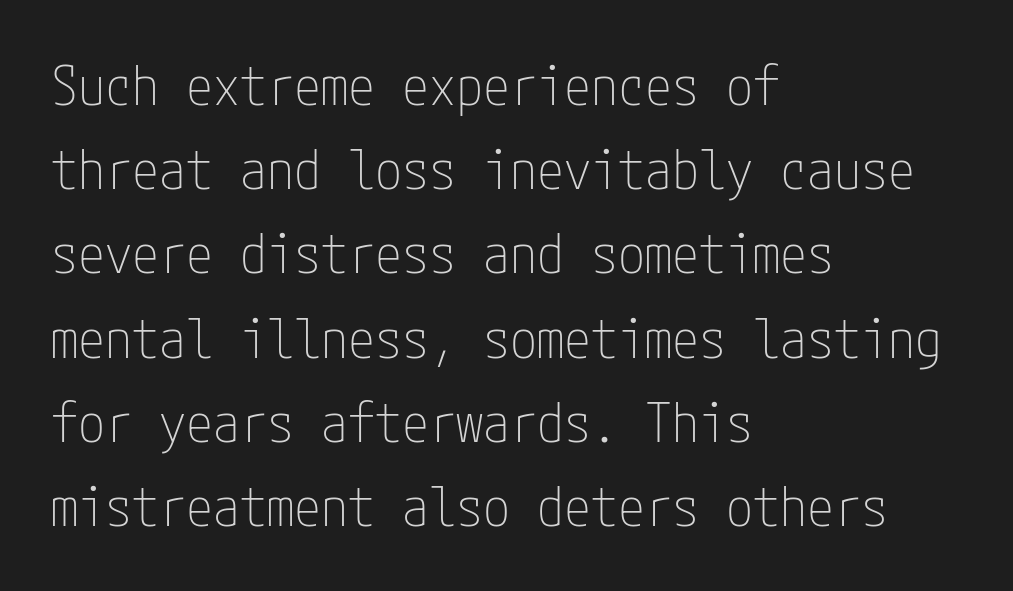
The image shows 54 px thin, condensed sans-serif type, upright; set left-aligned, normal line spacing (1.56x), normal letter spacing, not underlined; low stroke contrast and a medium x-height.
